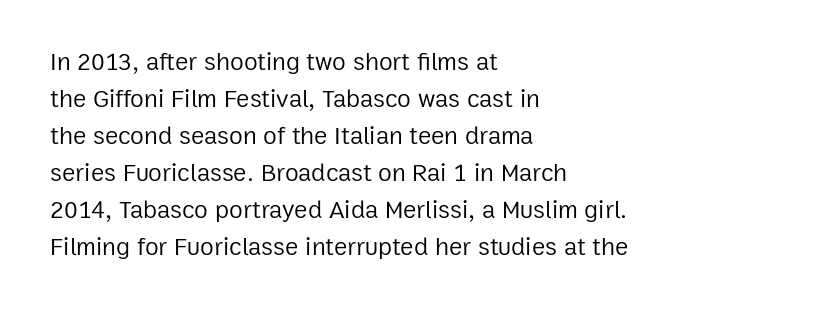
Q: Is the text bold? A: No.
Q: Is the text italic (slanted)? A: No, it is upright.
Q: Is the text underlined? A: No.
Q: How is the paragraph aligned? A: Left-aligned.
Q: Is the spacing between letters normal or unusually wide? A: Normal.
Q: Is the spacing between lines tight, normal or loose? A: Normal.
